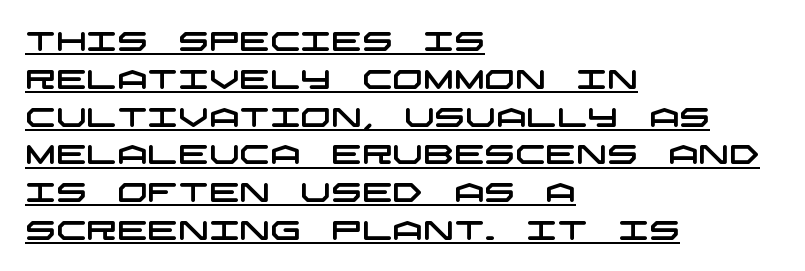
Q: Is the text underlined? A: Yes.
Q: How is the paragraph aligned? A: Left-aligned.
Q: Is the spacing between letters normal or unusually wide? A: Normal.
Q: Is the spacing between lines tight, normal or loose? A: Normal.
